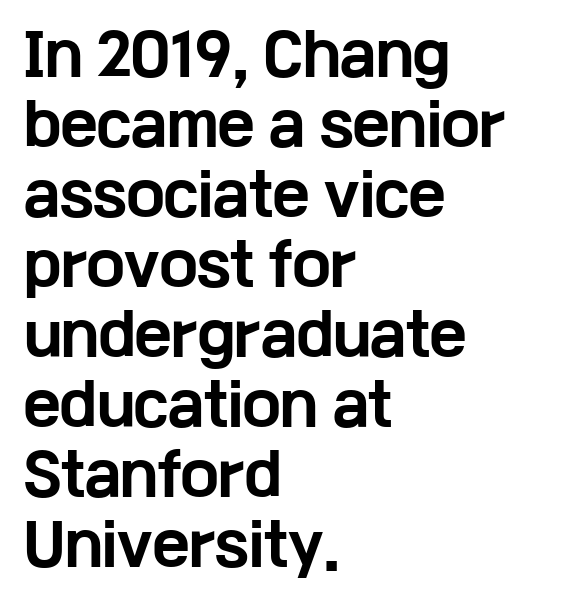
The image shows 56 px bold, wide sans-serif type, upright; set left-aligned, normal line spacing (1.25x), normal letter spacing, not underlined; low stroke contrast and a medium x-height.
